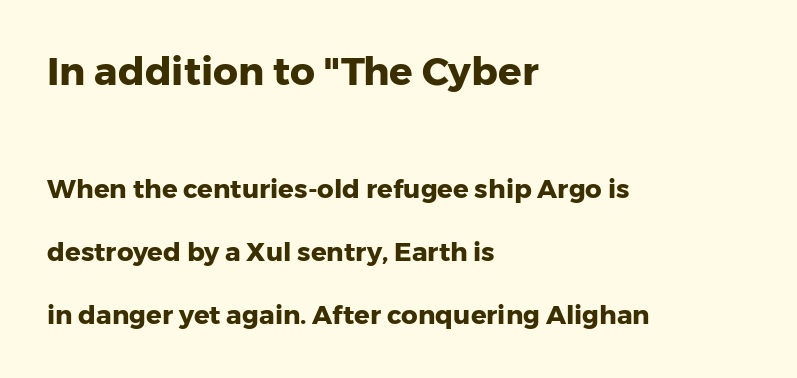
The image shows 39 px heavy sans-serif type, upright; set left-aligned, loose line spacing (2.41x), normal letter spacing, not underlined; the first (top) block is 1.5x larger; low stroke contrast and a medium x-height.
